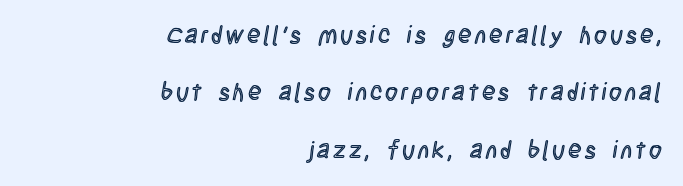
The image shows 24 px text type; set right-aligned, loose line spacing (2.39x), not underlined.
